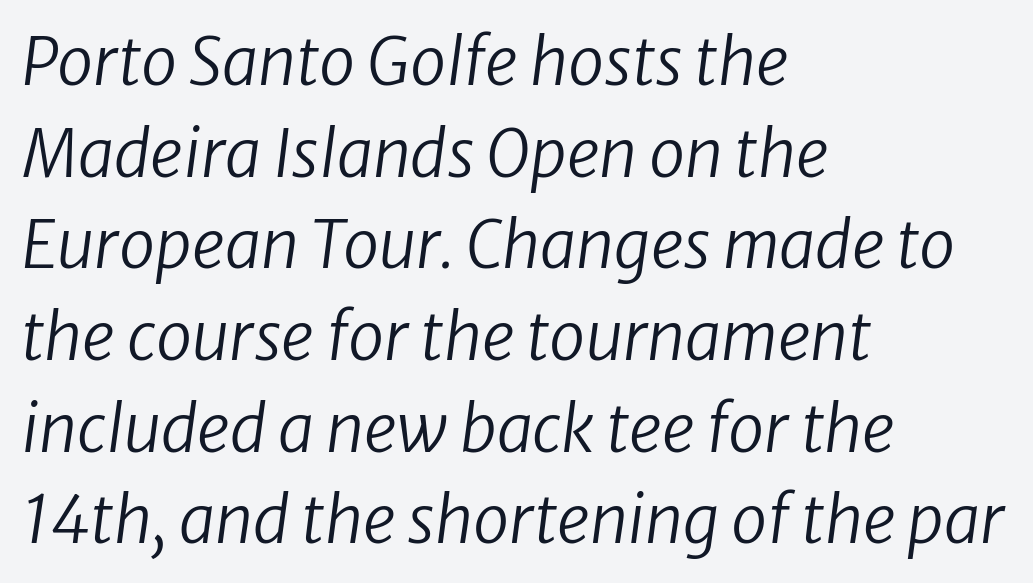
{"serif": "no", "bold": "no", "weight": "regular", "width": "normal", "stroke_contrast": "low", "x_height": "medium", "monospaced": "no", "underline": "no", "align": "left", "line_spacing": "normal", "line_spacing_ratio": 1.41, "letter_spacing": "normal", "letter_spacing_em": 0.0, "glyph_px": 65}
